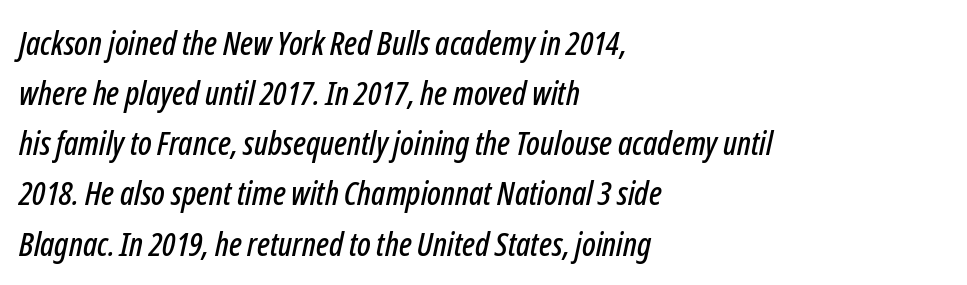
The compositor pushed each line to the left boundary. Descenders hang freely into open space. Nothing unusual about the tracking: characters are spaced as the font intends. Is this a fixed-width face? No — the glyphs have proportional, varying widths.
